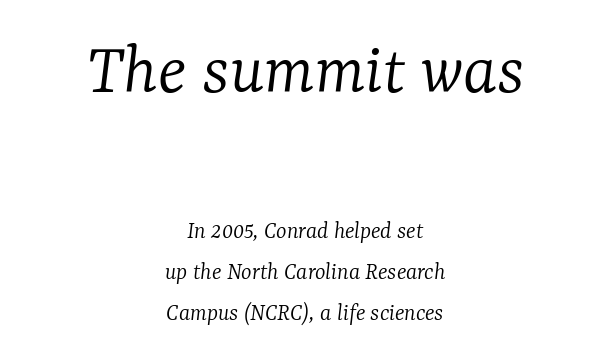
In CSS terms this would be text-align: center. The font family rendered here belongs to the serif group. Check under the words: just untouched page. The rendering keeps characters at their native spacing.
